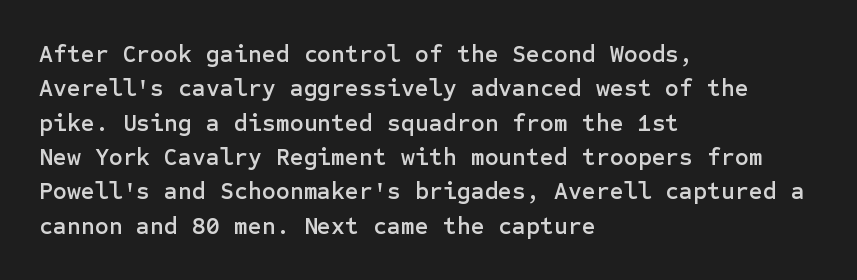
The rows are spaced the way most documents space them. Italic: no, the glyphs are upright roman. Reading down the block, your eye returns to a fixed left position each line. The words here are not underlined. Nothing unusual about the tracking: characters are spaced as the font intends.
